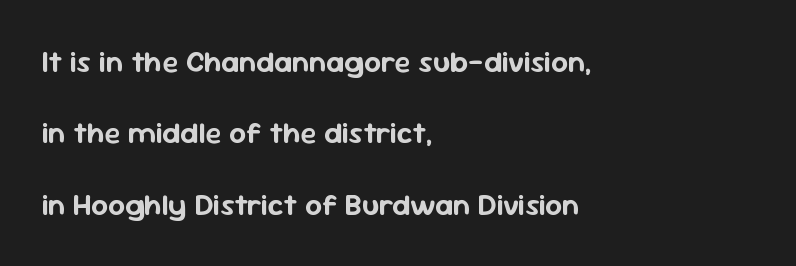
Q: Is the text italic (slanted)? A: No, it is upright.
Q: Is the typeface a serif or a sans-serif typeface? A: Sans-serif.
Q: Is the text underlined? A: No.
Q: How is the paragraph aligned? A: Left-aligned.
Q: Is the spacing between letters normal or unusually wide? A: Normal.
Q: Is the spacing between lines tight, normal or loose? A: Loose.
Q: Width (condensed, normal, or wide)? A: Normal.
Q: Stroke contrast? A: Low.
Q: x-height? A: Medium.
Q: Monospaced? A: No.
